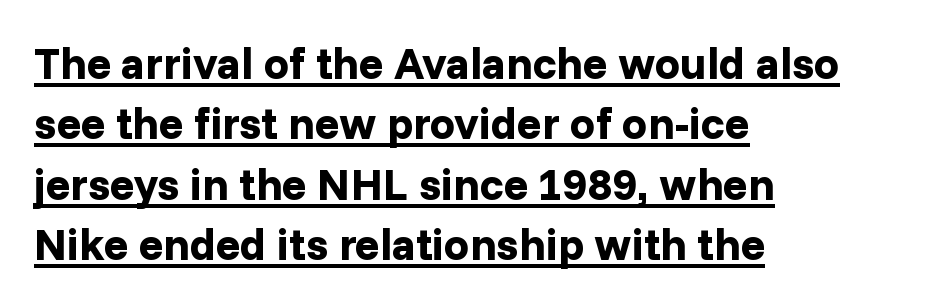
Q: Is the text bold? A: Yes.
Q: Is the text italic (slanted)? A: No, it is upright.
Q: Is the typeface a serif or a sans-serif typeface? A: Sans-serif.
Q: Is the text underlined? A: Yes.
Q: How is the paragraph aligned? A: Left-aligned.
Q: Is the spacing between letters normal or unusually wide? A: Normal.
Q: Is the spacing between lines tight, normal or loose? A: Normal.
Q: Width (condensed, normal, or wide)? A: Normal.
Q: Stroke contrast? A: Low.
Q: x-height? A: Medium.
Q: Monospaced? A: No.
